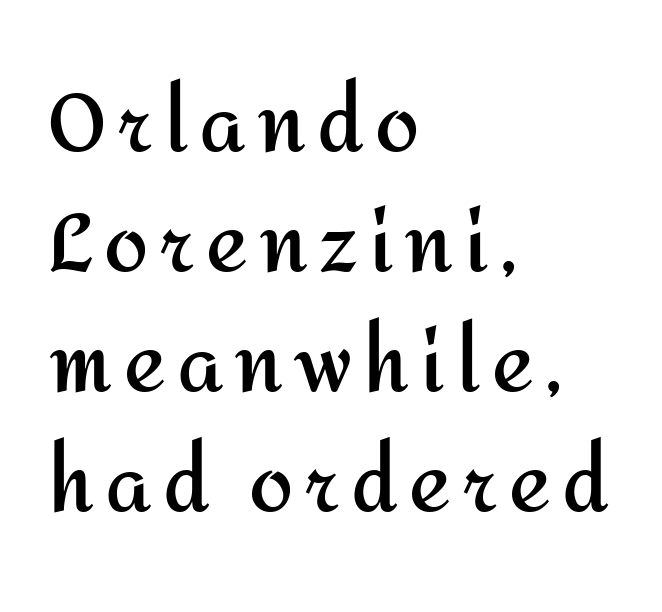
The line-height multiplier appears to be the usual default. The designer went with a sans here, leaving each stem footless. These lines were composed using upright roman letters. Beneath every word, the page is bare.
